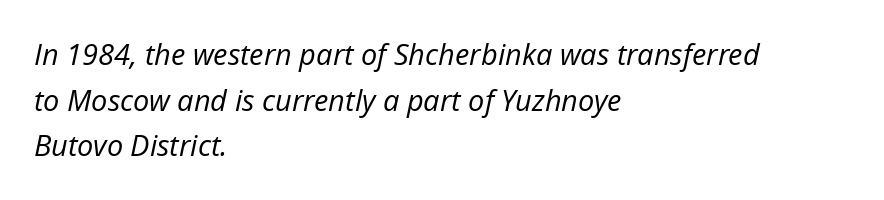
Q: Is the text bold? A: No.
Q: Is the text italic (slanted)? A: Yes, it leans right by about 12 degrees.
Q: Is the text underlined? A: No.
Q: How is the paragraph aligned? A: Left-aligned.
Q: Is the spacing between letters normal or unusually wide? A: Normal.
Q: Is the spacing between lines tight, normal or loose? A: Normal.
Q: Width (condensed, normal, or wide)? A: Normal.
Q: Stroke contrast? A: Low.
Q: x-height? A: Medium.
Q: Monospaced? A: No.
